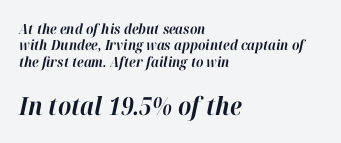
The image shows 25 px bold type, italic (leaning right); set left-aligned, line spacing 1.17x, normal letter spacing, not underlined; the second (bottom) block is 1.79x larger.
